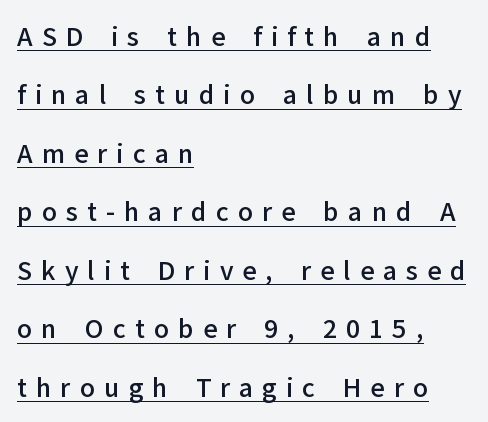
Regarding leading, the lines here are spaced well apart. The glyphs are accompanied by a horizontal stroke just below them. Look at the stroke-to-counter ratio: somewhat heavy, a semibold. Caption: expanded tracking, letters set apart.
